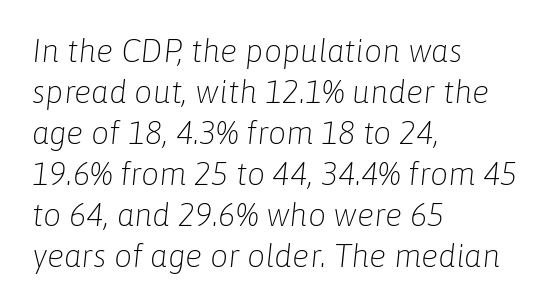
Q: Is the text bold? A: No.
Q: Is the text italic (slanted)? A: Yes, it leans right by about 6 degrees.
Q: Is the text underlined? A: No.
Q: How is the paragraph aligned? A: Left-aligned.
Q: Is the spacing between letters normal or unusually wide? A: Normal.
Q: Is the spacing between lines tight, normal or loose? A: Normal.
Q: Width (condensed, normal, or wide)? A: Normal.
Q: Stroke contrast? A: Low.
Q: x-height? A: Medium.
Q: Monospaced? A: No.
